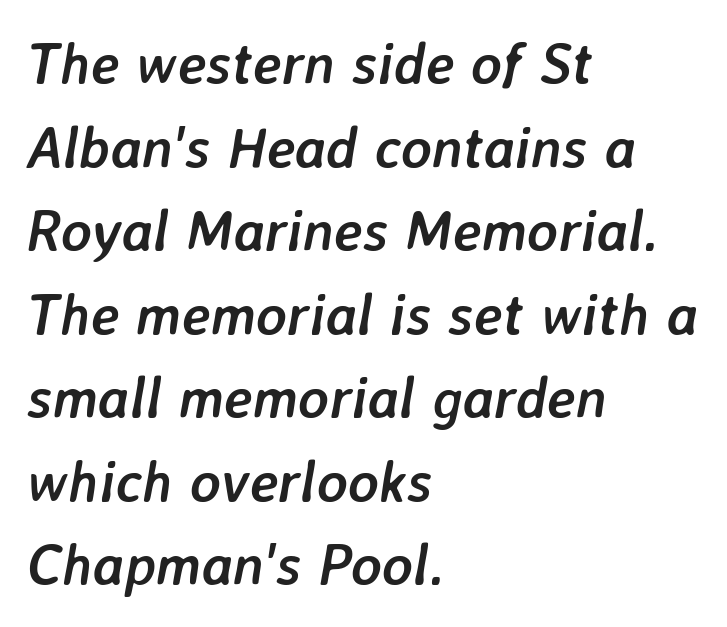
The image shows 58 px semibold type, italic (leaning right); set left-aligned, normal line spacing (1.44x), normal letter spacing, not underlined; low stroke contrast and a medium x-height.
